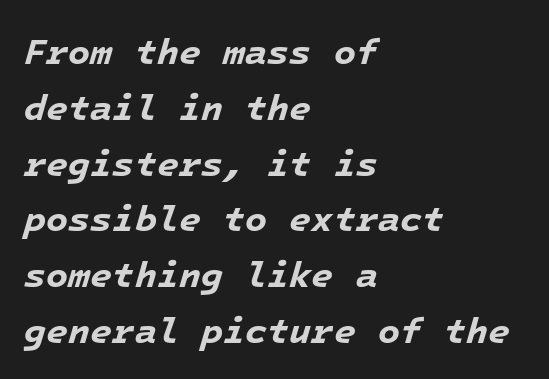
The area under the type is left untouched. Every character here occupies the same horizontal width, giving the sample a typewriter-like rhythm. Is the type bold? Yes — the strokes are clearly thick and heavy. Slanted lettering throughout. Does extra space separate the letters? No, they use regular spacing.
